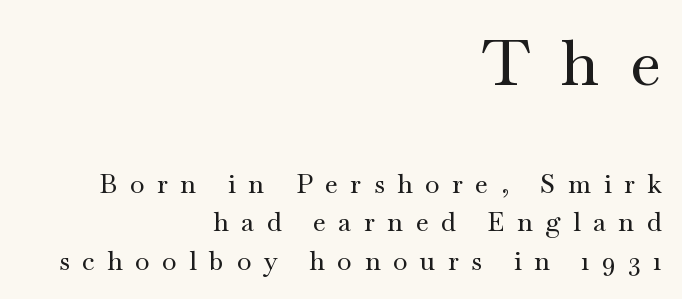
The image shows 64 px wide serif type, upright; set right-aligned, normal line spacing (1.48x), unusually wide letter spacing (+0.49 em), not underlined; the first (top) block is 2.46x larger; medium stroke contrast and a small x-height.
